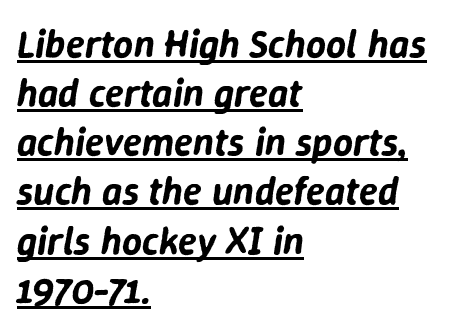
{"italic": "yes", "lean": "right", "slant_degrees": 9, "width": "normal", "stroke_contrast": "low", "x_height": "medium", "monospaced": "no", "underline": "yes", "align": "left", "line_spacing": "normal", "line_spacing_ratio": 1.26, "letter_spacing": "normal", "letter_spacing_em": 0.0, "glyph_px": 39}
